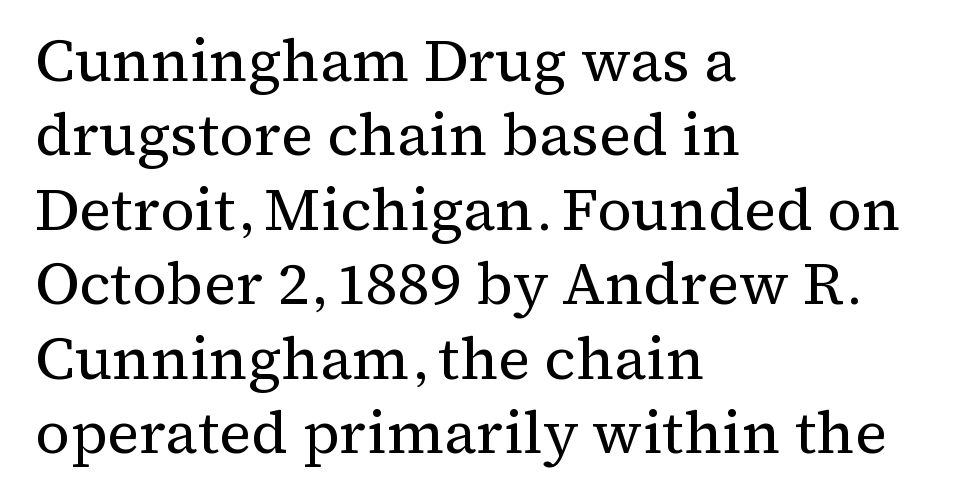
The image shows 60 px regular-weight serif type, upright; set left-aligned, line spacing 1.24x, normal letter spacing, not underlined; medium stroke contrast and a medium x-height.
